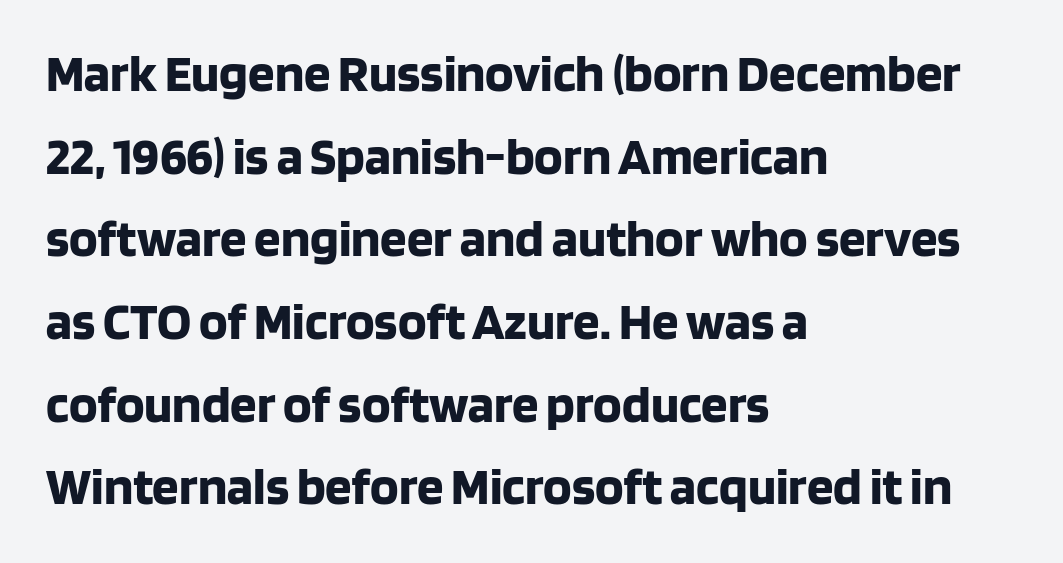
{"serif": "no", "italic": "no", "bold": "yes", "weight": "bold", "width": "normal", "stroke_contrast": "low", "x_height": "large", "monospaced": "no", "underline": "no", "align": "left", "line_spacing": "normal", "line_spacing_ratio": 1.56, "letter_spacing": "normal", "letter_spacing_em": 0.0, "glyph_px": 53}
